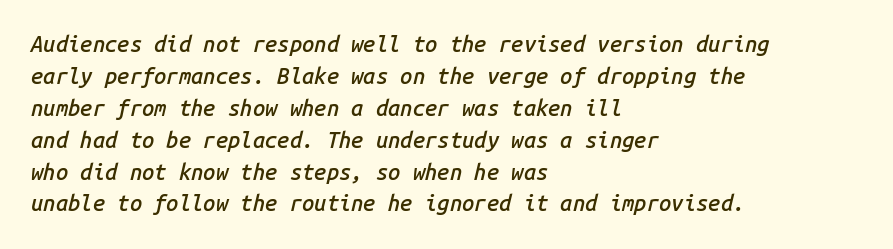
The image shows 22 px text type, italic (leaning right); set left-aligned, normal line spacing (1.45x), normal letter spacing, not underlined.
